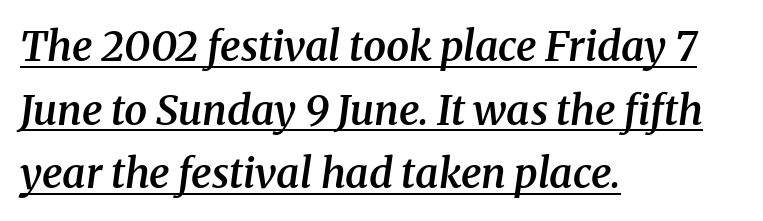
The image shows 41 px semibold serif type, italic (leaning right); set left-aligned, normal line spacing (1.55x), normal letter spacing, underlined; medium stroke contrast and a medium x-height.
